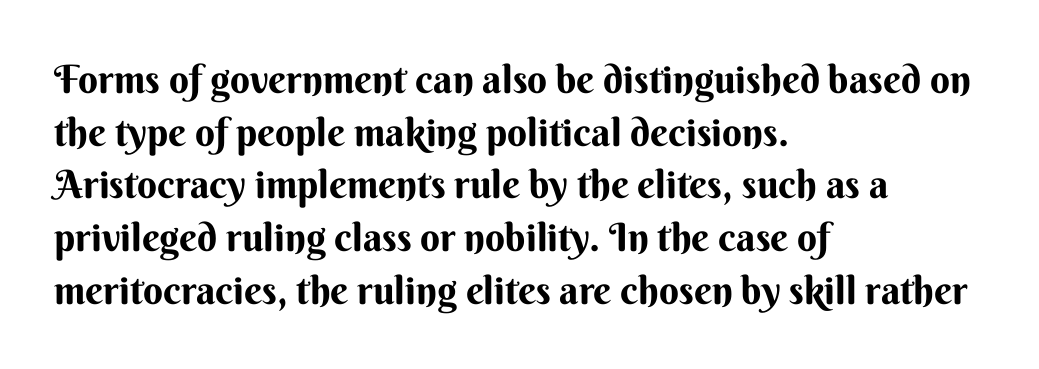
{"serif": "no", "italic": "no", "bold": "yes", "weight": "bold", "width": "normal", "stroke_contrast": "medium", "x_height": "small", "monospaced": "no", "underline": "no", "align": "left", "line_spacing": "normal", "line_spacing_ratio": 1.35, "letter_spacing": "normal", "letter_spacing_em": 0.0, "glyph_px": 39}
